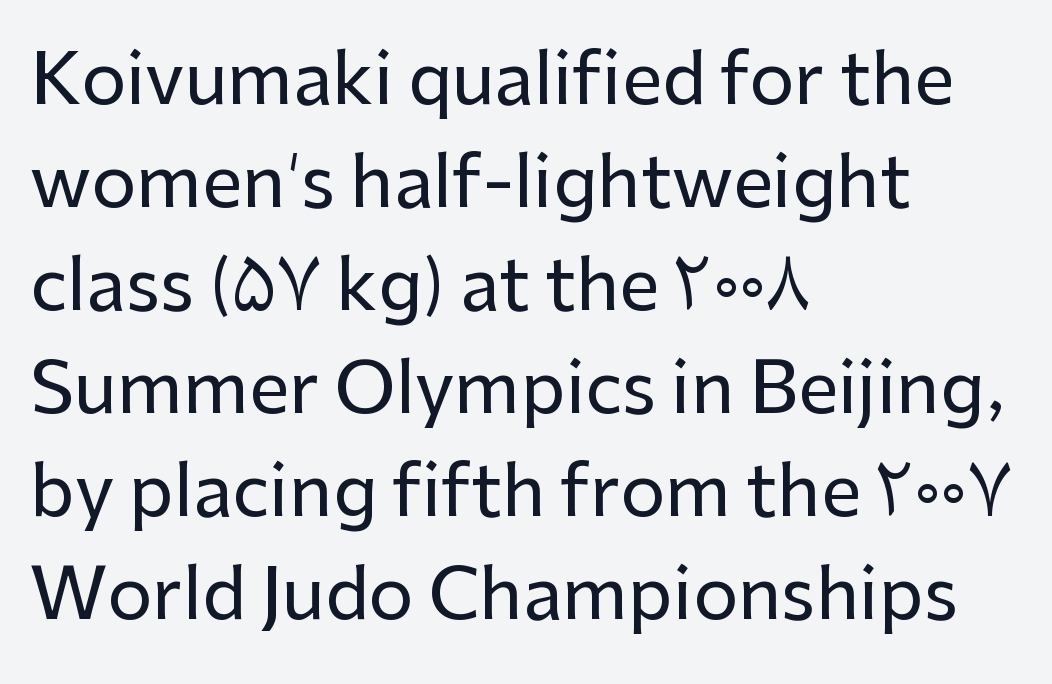
{"serif": "no", "italic": "no", "width": "normal", "stroke_contrast": "low", "x_height": "medium", "monospaced": "no", "underline": "no", "align": "left", "line_spacing": "normal", "line_spacing_ratio": 1.45, "letter_spacing": "normal", "letter_spacing_em": 0.0, "glyph_px": 71}
